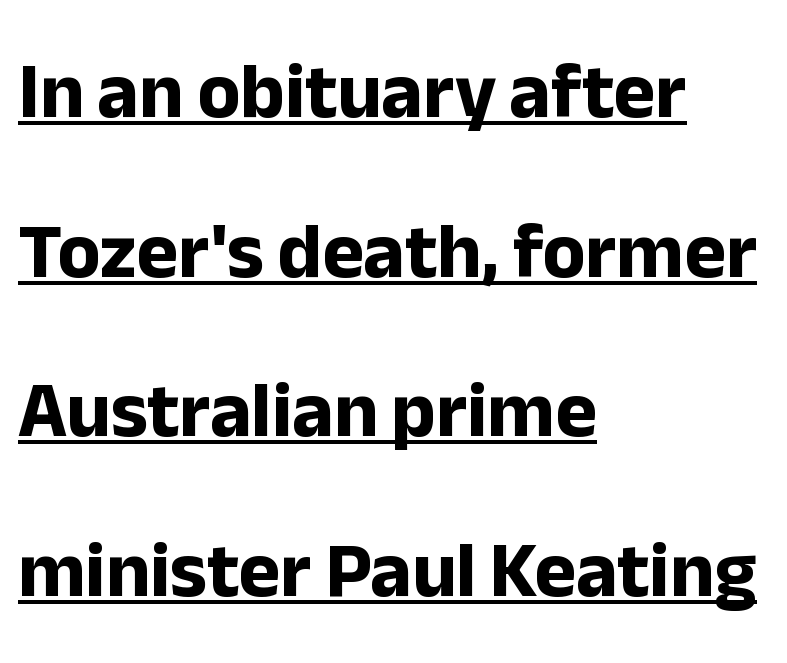
{"serif": "no", "italic": "no", "bold": "yes", "weight": "bold", "width": "normal", "stroke_contrast": "low", "x_height": "medium", "monospaced": "no", "underline": "yes", "align": "left", "line_spacing": "loose", "line_spacing_ratio": 2.02, "letter_spacing": "normal", "letter_spacing_em": 0.0, "glyph_px": 79}
